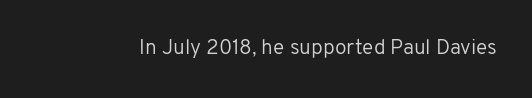
The image shows 21 px text type, upright; set normal letter spacing, not underlined.
